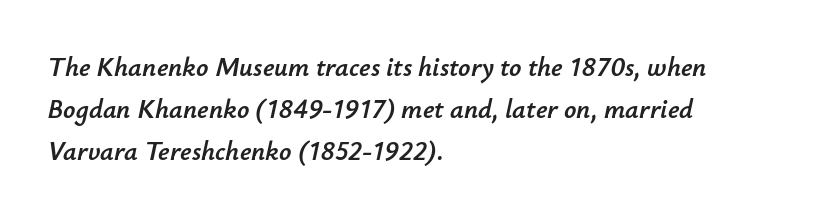
Q: Is the text italic (slanted)? A: Yes, it leans right by about 12 degrees.
Q: Is the text underlined? A: No.
Q: How is the paragraph aligned? A: Left-aligned.
Q: Is the spacing between letters normal or unusually wide? A: Normal.
Q: Is the spacing between lines tight, normal or loose? A: Normal.
